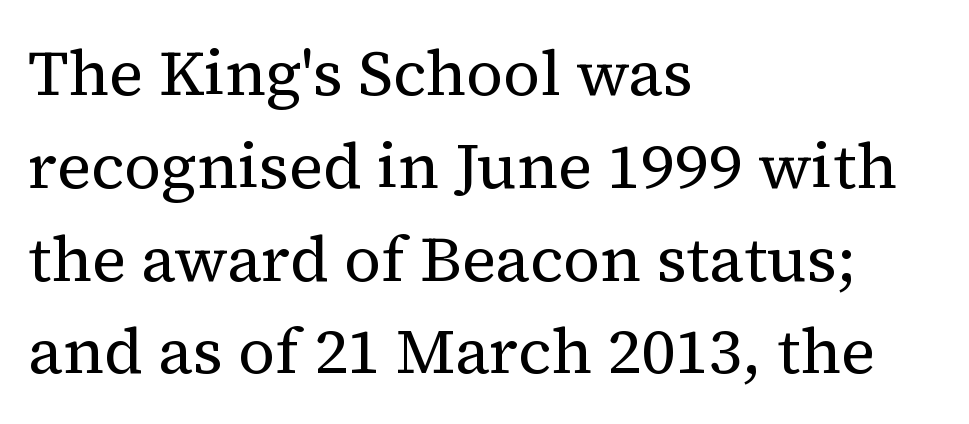
The face used here is proportionally spaced, like ordinary book or web type. This block has exactly the height ordinary leading produces. This is not heavy type; no bold has been used. Visually the block forms a straight wall on the left and a jagged coastline on the right. This sample uses a serif face. Type without underlining.
